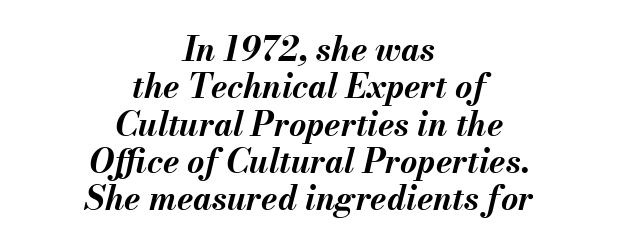
Summary of weight: heavy, a full bold. Italic? Definitely — the glyphs are oblique. Each letter keeps its own natural width here, so spacing adapts to shape. The paragraph shown floats in the horizontal middle. A typesetter would call this zero additional tracking.
